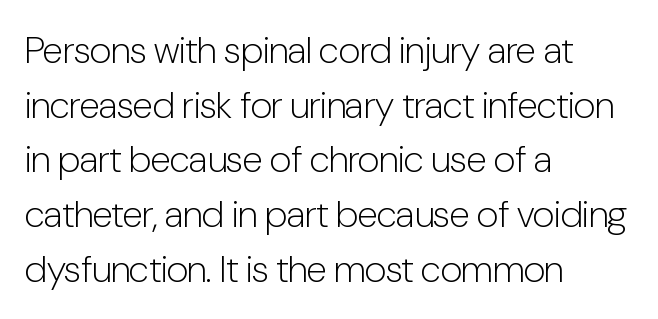
{"serif": "no", "italic": "no", "bold": "no", "weight": "light", "width": "condensed", "stroke_contrast": "low", "x_height": "medium", "monospaced": "no", "underline": "no", "align": "left", "line_spacing": "normal", "line_spacing_ratio": 1.44, "letter_spacing": "normal", "letter_spacing_em": 0.0, "glyph_px": 38}
